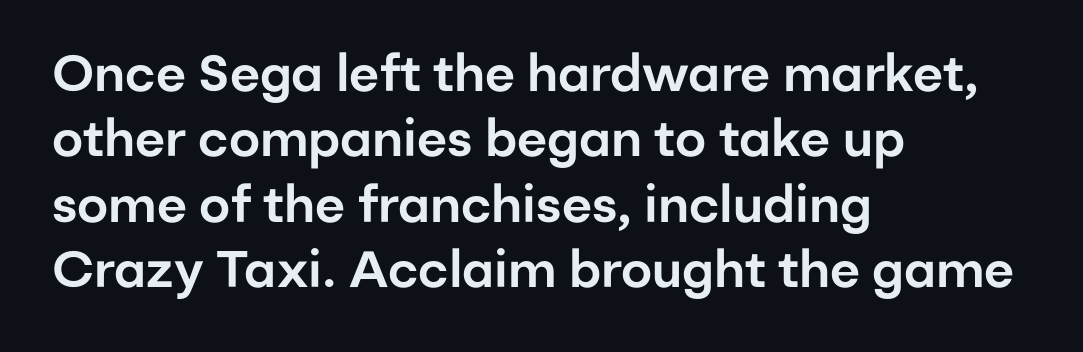
{"serif": "no", "italic": "no", "width": "normal", "stroke_contrast": "low", "x_height": "medium", "monospaced": "no", "underline": "no", "align": "left", "line_spacing": "normal", "line_spacing_ratio": 1.28, "letter_spacing": "normal", "letter_spacing_em": 0.0, "glyph_px": 51}
